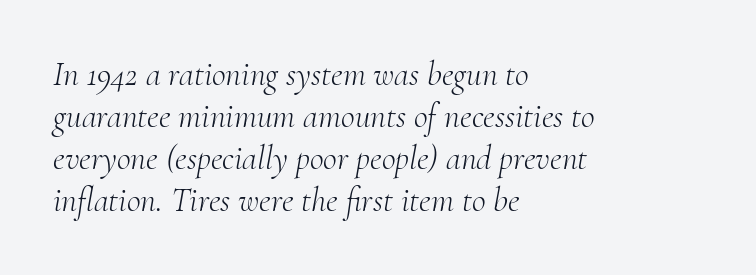
{"serif": "yes", "italic": "yes", "lean": "right", "slant_degrees": 10, "bold": "no", "weight": "light", "width": "normal", "stroke_contrast": "medium", "x_height": "small", "monospaced": "no", "underline": "no", "align": "left", "line_spacing_ratio": 1.24, "letter_spacing": "normal", "letter_spacing_em": 0.0, "glyph_px": 34}
